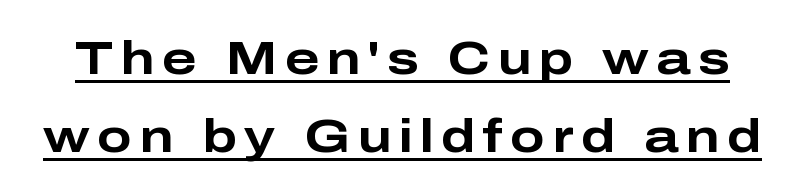
{"serif": "no", "italic": "no", "bold": "yes", "weight": "bold", "width": "wide", "stroke_contrast": "low", "x_height": "medium", "monospaced": "no", "underline": "yes", "line_spacing": "normal", "line_spacing_ratio": 1.7, "glyph_px": 46}
